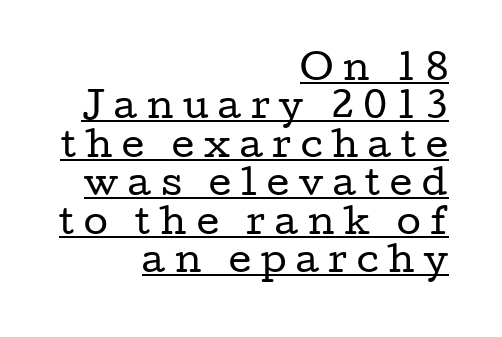
{"serif": "yes", "italic": "no", "bold": "no", "weight": "regular", "width": "wide", "stroke_contrast": "low", "x_height": "medium", "monospaced": "no", "underline": "yes", "align": "right", "line_spacing": "tight", "line_spacing_ratio": 1.1, "letter_spacing": "wide", "letter_spacing_em": 0.28, "glyph_px": 35}
